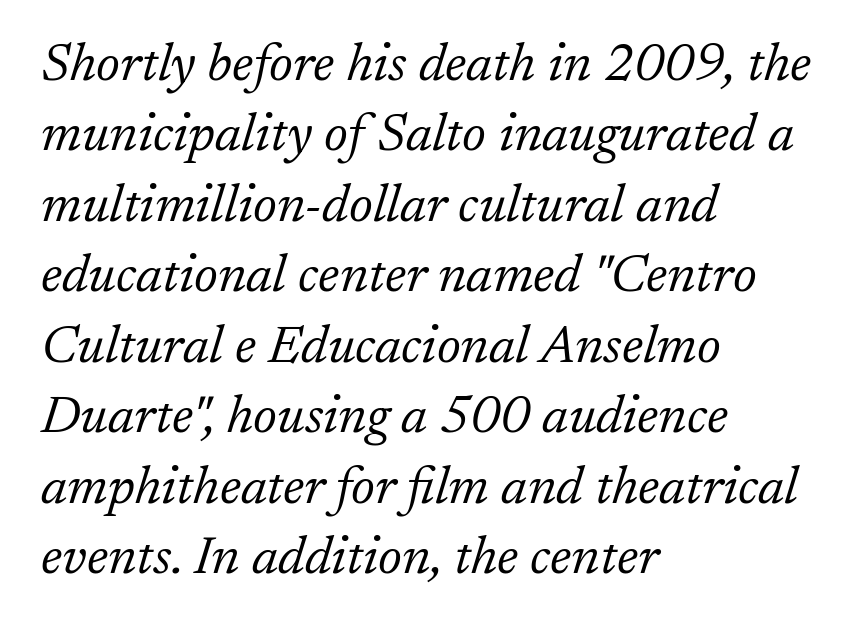
{"serif": "yes", "italic": "yes", "lean": "right", "slant_degrees": 17, "bold": "no", "weight": "light", "width": "normal", "stroke_contrast": "low", "x_height": "medium", "monospaced": "no", "underline": "no", "align": "left", "line_spacing": "normal", "line_spacing_ratio": 1.33, "letter_spacing": "normal", "letter_spacing_em": 0.0, "glyph_px": 53}
